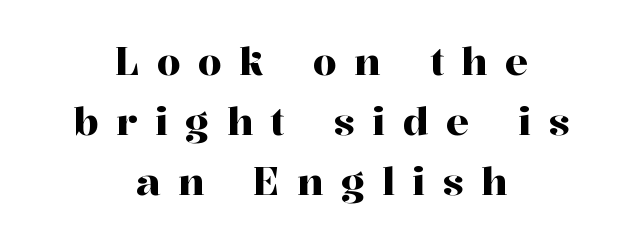
{"serif": "yes", "italic": "no", "width": "normal", "stroke_contrast": "high", "x_height": "medium", "monospaced": "no", "underline": "no", "align": "center", "line_spacing": "normal", "line_spacing_ratio": 1.58, "letter_spacing": "wide", "letter_spacing_em": 0.46, "glyph_px": 38}
